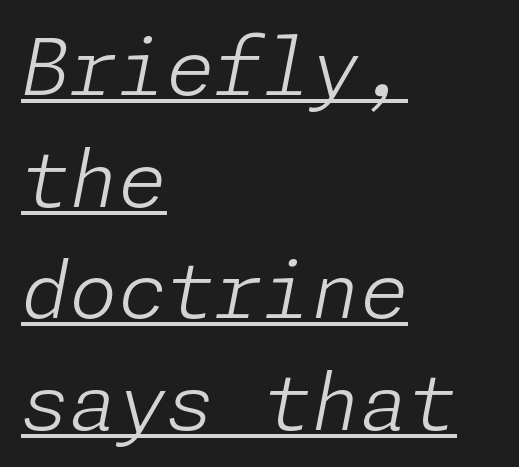
{"italic": "yes", "lean": "right", "slant_degrees": 11, "bold": "no", "weight": "light", "width": "normal", "stroke_contrast": "low", "x_height": "medium", "underline": "yes", "align": "left", "line_spacing": "normal", "line_spacing_ratio": 1.43, "letter_spacing": "normal", "letter_spacing_em": 0.0, "glyph_px": 78}
